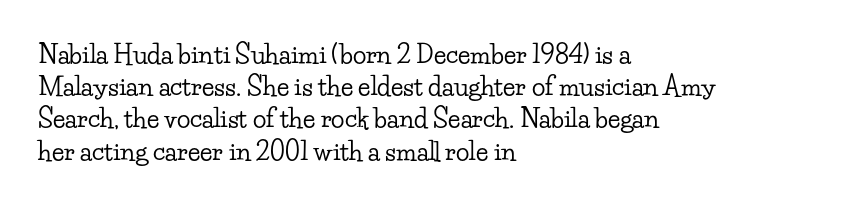
No italicization has been applied; the sample stays upright. This sample uses plain, unmodified letter spacing. Decoration check: the copy has no underline. The typesetter chose a ragged-right arrangement here. Interline gaps are of average width in this sample.
